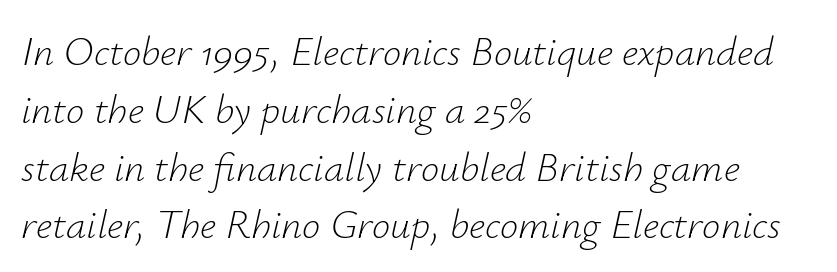
Q: Is the text bold? A: No.
Q: Is the text italic (slanted)? A: Yes, it leans right by about 12 degrees.
Q: Is the text underlined? A: No.
Q: How is the paragraph aligned? A: Left-aligned.
Q: Is the spacing between letters normal or unusually wide? A: Normal.
Q: Is the spacing between lines tight, normal or loose? A: Normal.
Q: Width (condensed, normal, or wide)? A: Normal.
Q: Stroke contrast? A: Low.
Q: x-height? A: Small.
Q: Monospaced? A: No.
